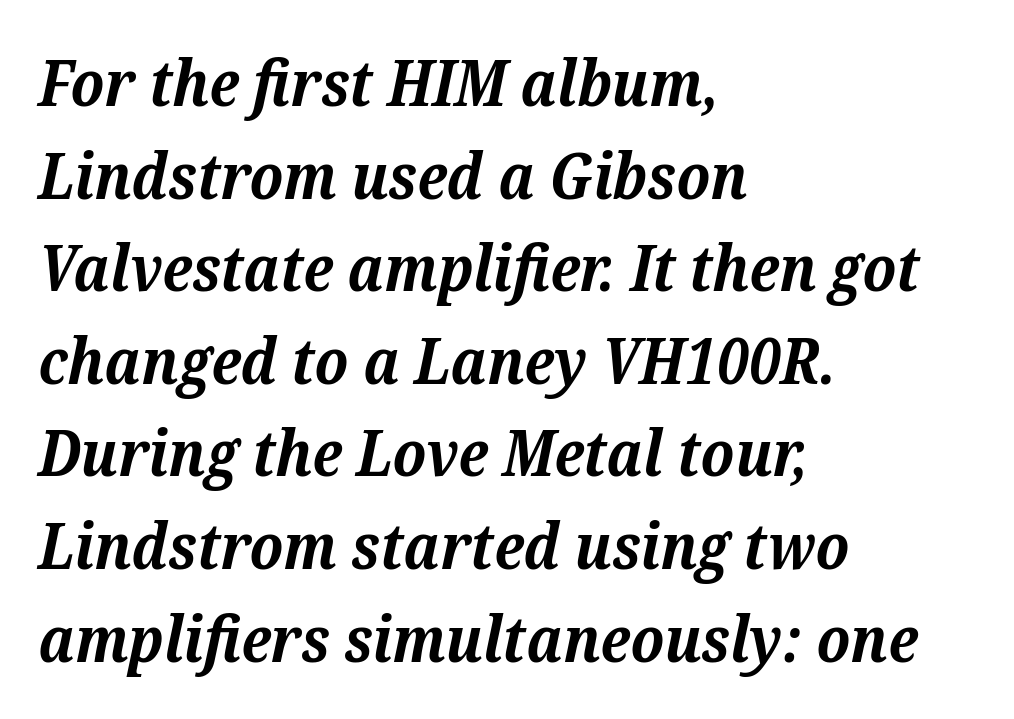
Examine the stroke ends and you'll spot serifs. A dark, heavy texture on the line: the type is bold. The setting favours the left margin, as ordinary paragraphs usually do. Proportional: the letters do not fall into vertical columns. Type without underlining. Each new line begins a customary step beneath the previous one.
